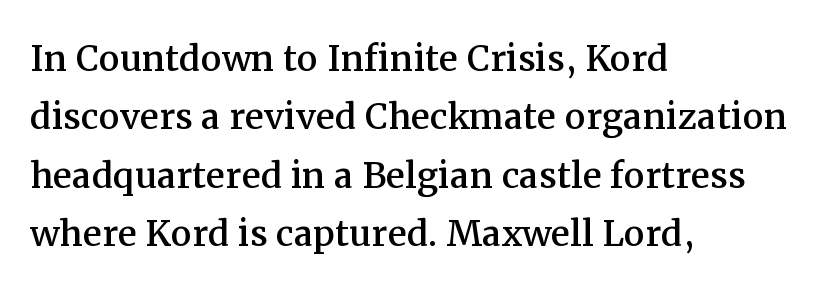
{"serif": "yes", "italic": "no", "width": "normal", "stroke_contrast": "medium", "x_height": "medium", "monospaced": "no", "underline": "no", "align": "left", "line_spacing_ratio": 1.24, "letter_spacing": "normal", "letter_spacing_em": 0.0, "glyph_px": 47}
